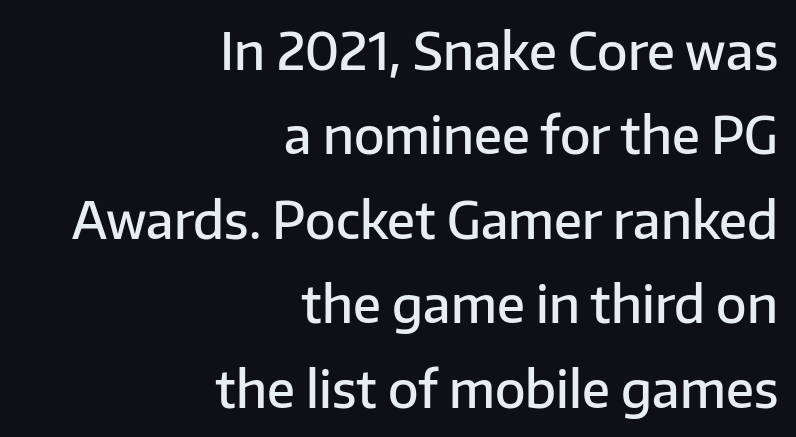
Q: Is the text bold? A: Semi-bold.
Q: Is the text italic (slanted)? A: No, it is upright.
Q: Is the typeface a serif or a sans-serif typeface? A: Sans-serif.
Q: Is the text underlined? A: No.
Q: How is the paragraph aligned? A: Right-aligned.
Q: Is the spacing between letters normal or unusually wide? A: Normal.
Q: Is the spacing between lines tight, normal or loose? A: Normal.
Q: Width (condensed, normal, or wide)? A: Normal.
Q: Stroke contrast? A: Low.
Q: x-height? A: Medium.
Q: Monospaced? A: No.
